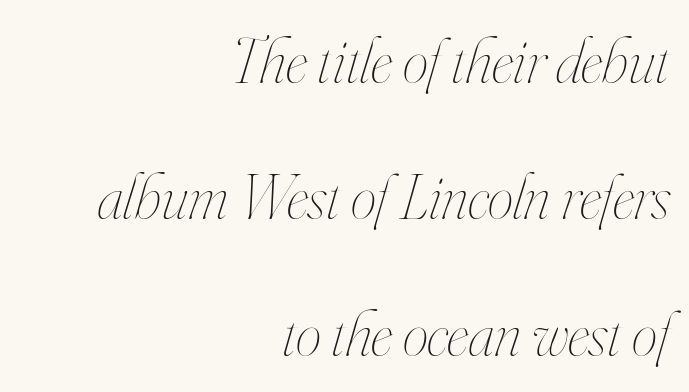
You could not count columns in this text — the font is proportionally spaced. A typesetter would call this zero additional tracking. Is there much room between lines? Yes — plenty of vertical air separates them. The setting favours the right margin, as signatures and pull-quotes sometimes do. The font's italic variant was chosen for this text.
